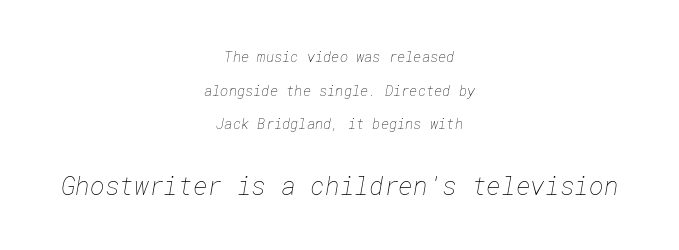
{"bold": "no", "underline": "no", "align": "center", "line_spacing": "loose", "line_spacing_ratio": 2.41, "letter_spacing": "normal", "letter_spacing_em": 0.0, "larger_block": "second", "size_ratio": 1.79, "glyph_px": 25}
